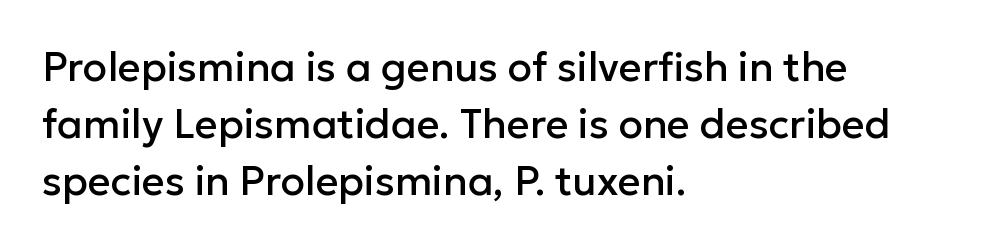
{"serif": "no", "italic": "no", "width": "normal", "stroke_contrast": "low", "x_height": "medium", "monospaced": "no", "underline": "no", "align": "left", "line_spacing": "normal", "line_spacing_ratio": 1.42, "letter_spacing": "normal", "letter_spacing_em": 0.0, "glyph_px": 40}
